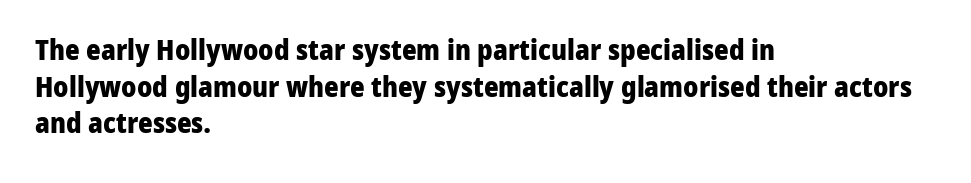
{"serif": "no", "italic": "no", "bold": "yes", "weight": "heavy", "width": "normal", "stroke_contrast": "low", "x_height": "medium", "monospaced": "no", "underline": "no", "align": "left", "line_spacing": "normal", "line_spacing_ratio": 1.31, "letter_spacing": "normal", "letter_spacing_em": 0.0, "glyph_px": 28}
